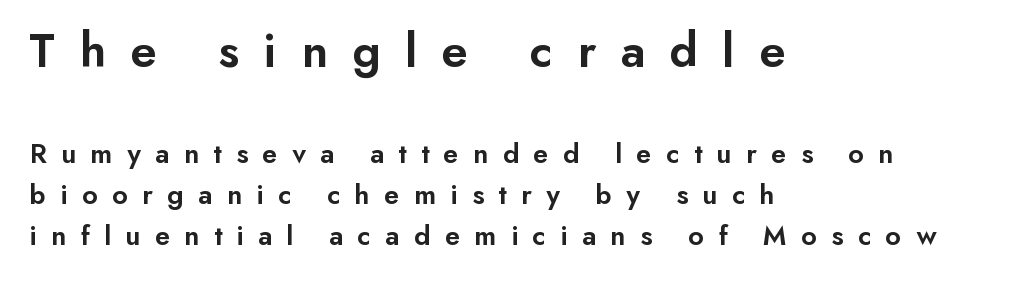
Q: Is the text bold? A: Semi-bold.
Q: Is the text italic (slanted)? A: No, it is upright.
Q: Is the typeface a serif or a sans-serif typeface? A: Sans-serif.
Q: Is the text underlined? A: No.
Q: How is the paragraph aligned? A: Left-aligned.
Q: Is the spacing between letters normal or unusually wide? A: Unusually wide.
Q: Is the spacing between lines tight, normal or loose? A: Normal.
Q: Which block of text is set in a larger size, the first (top) or the second (bottom)? A: The first (top) one.
Q: Width (condensed, normal, or wide)? A: Normal.
Q: Stroke contrast? A: Low.
Q: x-height? A: Small.
Q: Monospaced? A: No.
